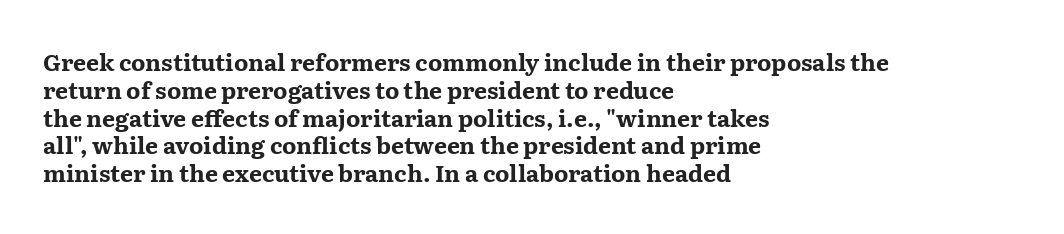
Short and long lines alike share a common starting point at left. Unlike italic type, these characters show no tilt at all. The passage shown is emphatically bold. The face used here is rendered with its standard letterfit. The space beneath each line is pristine and unruled.
